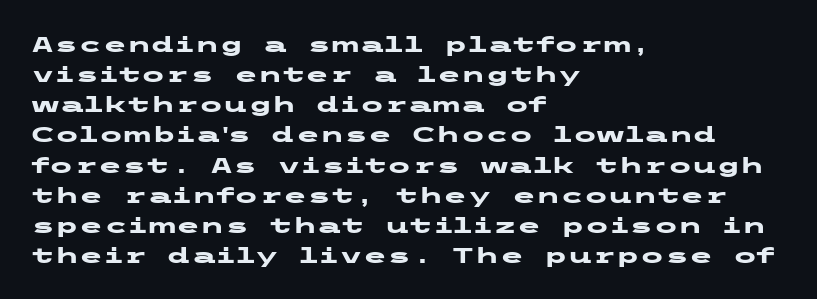
Q: Is the text bold? A: Yes.
Q: Is the text italic (slanted)? A: No, it is upright.
Q: Is the text underlined? A: No.
Q: How is the paragraph aligned? A: Left-aligned.
Q: Is the spacing between letters normal or unusually wide? A: Normal.
Q: Is the spacing between lines tight, normal or loose? A: Normal.
